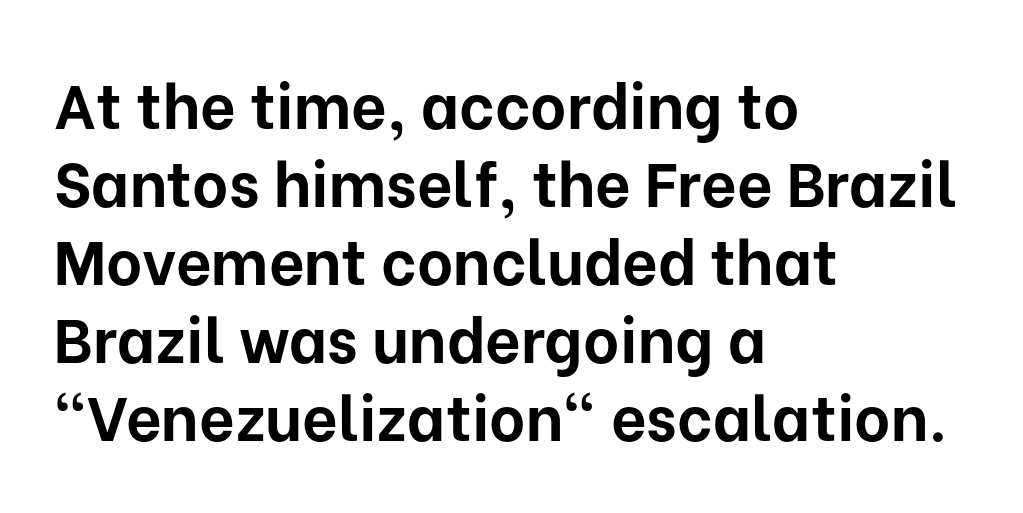
You could not count columns in this text — the font is proportionally spaced. Baseline-to-baseline distance is the conventional proportion of letter height. Tall strokes in this sample are plumb rather than angled. Nothing unusual about the tracking: characters are spaced as the font intends. Alignment: flush left.
